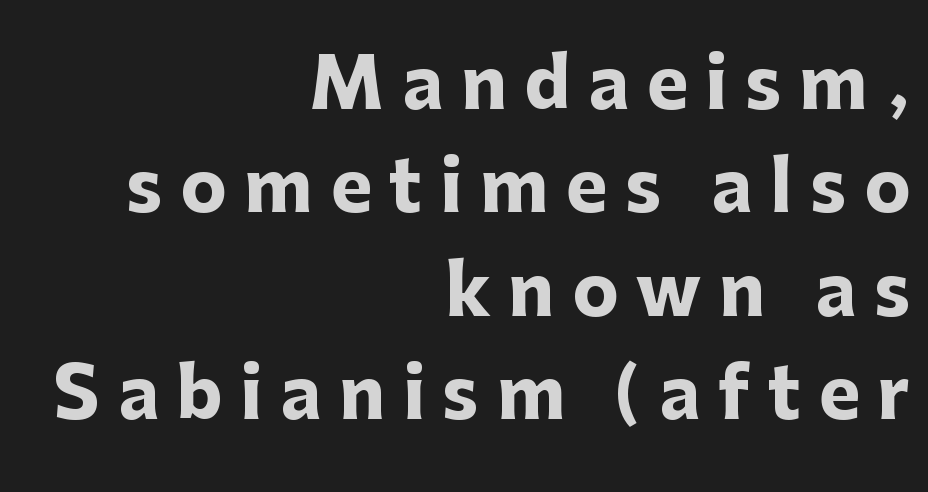
Q: Is the text bold? A: Yes.
Q: Is the text italic (slanted)? A: No, it is upright.
Q: Is the typeface a serif or a sans-serif typeface? A: Sans-serif.
Q: Is the text underlined? A: No.
Q: How is the paragraph aligned? A: Right-aligned.
Q: Is the spacing between letters normal or unusually wide? A: Unusually wide.
Q: Is the spacing between lines tight, normal or loose? A: Normal.
Q: Width (condensed, normal, or wide)? A: Normal.
Q: Stroke contrast? A: Low.
Q: x-height? A: Medium.
Q: Monospaced? A: No.
